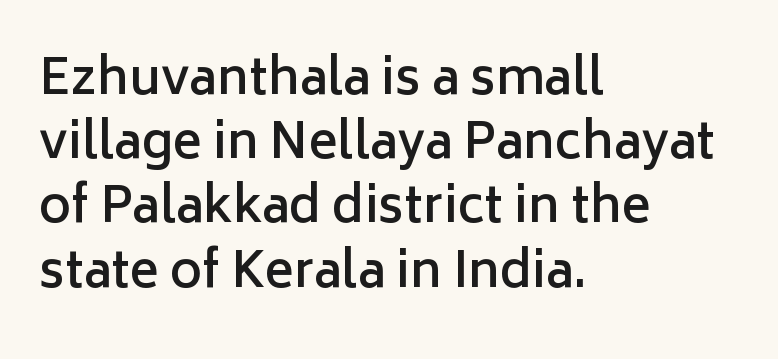
The image shows 49 px semibold sans-serif type, upright; set left-aligned, normal line spacing (1.31x), normal letter spacing, not underlined; low stroke contrast and a medium x-height.
